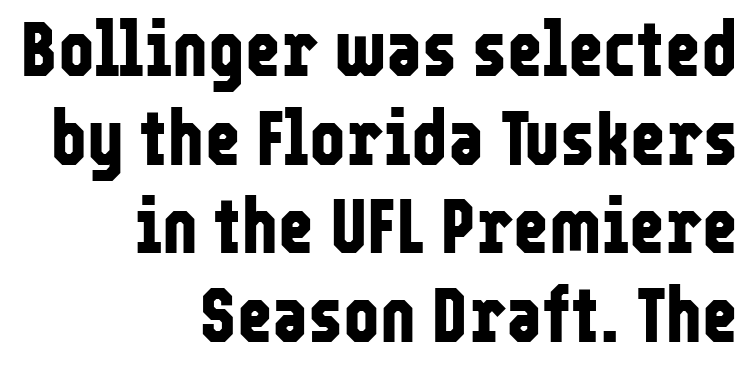
{"serif": "no", "italic": "no", "bold": "yes", "weight": "bold", "width": "condensed", "stroke_contrast": "low", "x_height": "medium", "monospaced": "no", "underline": "no", "align": "right", "line_spacing": "tight", "line_spacing_ratio": 1.15, "letter_spacing": "normal", "letter_spacing_em": 0.0, "glyph_px": 77}
